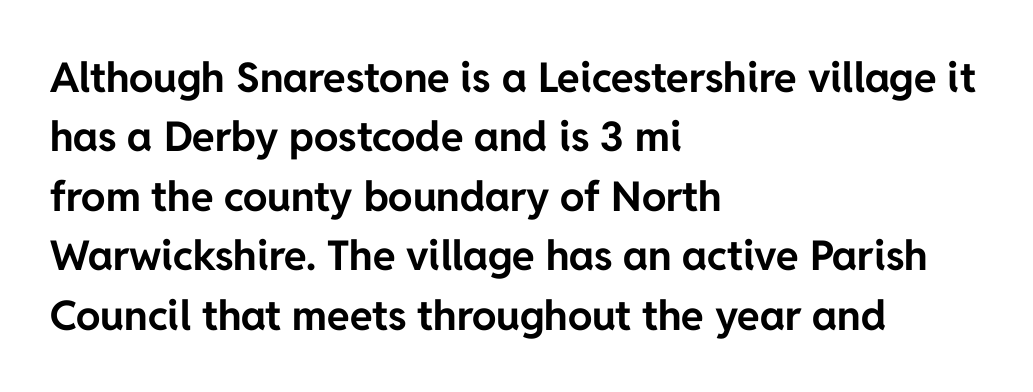
Notice how descenders clear the ascenders below comfortably — that's standard leading. The letters stand straight up with perfectly vertical stems. This is heavy type, rendered in bold. A typesetter would call this proportional, since set widths differ per character. The foot of each line stays bare and open.
